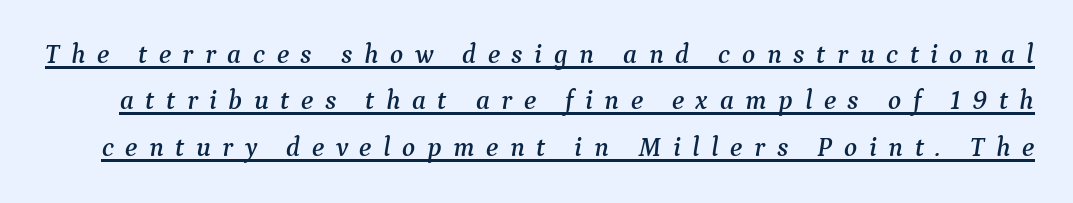
{"italic": "yes", "lean": "right", "slant_degrees": 9, "underline": "yes", "line_spacing_ratio": 1.72, "letter_spacing": "wide", "letter_spacing_em": 0.43, "glyph_px": 27}
